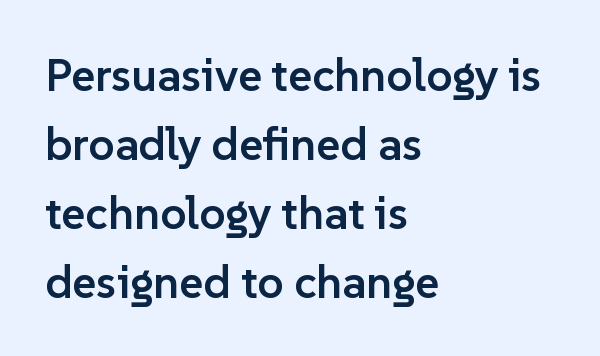
The image shows 46 px semibold sans-serif type, upright; set left-aligned, normal line spacing (1.5x), normal letter spacing, not underlined; low stroke contrast and a medium x-height.
